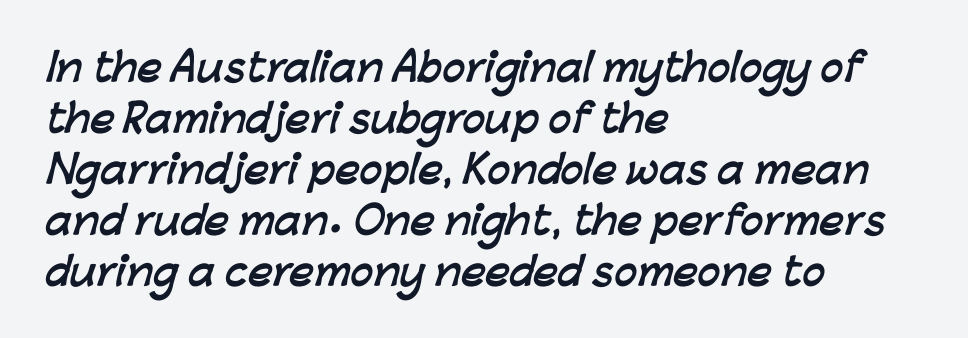
{"serif": "no", "bold": "yes", "weight": "semibold", "width": "normal", "stroke_contrast": "low", "x_height": "medium", "monospaced": "no", "underline": "no", "align": "left", "line_spacing": "normal", "line_spacing_ratio": 1.34, "letter_spacing": "normal", "letter_spacing_em": 0.0, "glyph_px": 38}
